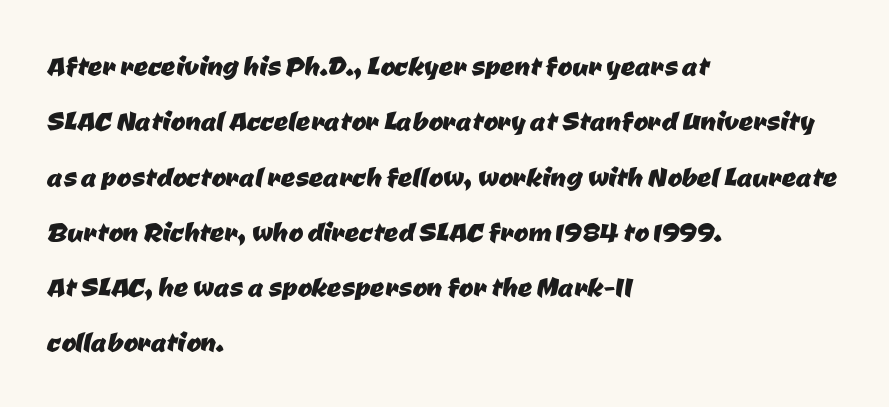
Q: Is the typeface a serif or a sans-serif typeface? A: Sans-serif.
Q: Is the text underlined? A: No.
Q: How is the paragraph aligned? A: Left-aligned.
Q: Is the spacing between letters normal or unusually wide? A: Normal.
Q: Is the spacing between lines tight, normal or loose? A: Normal.
Q: Width (condensed, normal, or wide)? A: Normal.
Q: Stroke contrast? A: Low.
Q: x-height? A: Medium.
Q: Monospaced? A: No.
